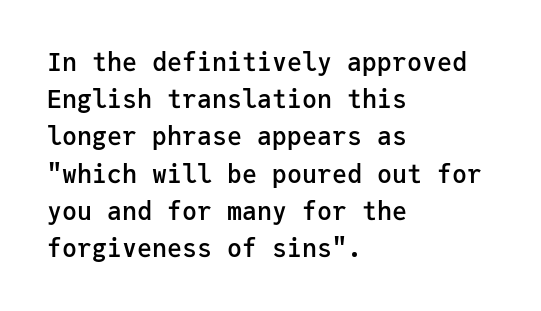
Normally led — the rows are evenly, conventionally spaced. Strokes here are thickened, but only to semibold level. Tracking value appears to be zero — textbook default spacing. A roman cut, with each character standing at attention. Teacher's note: observe the even left margin — that is flush-left alignment.
